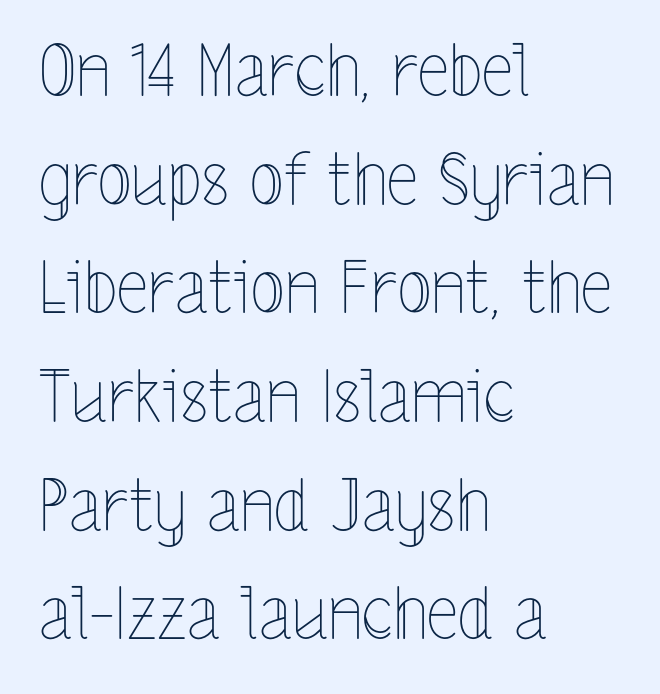
The image shows 71 px thin, condensed type, upright; set left-aligned, normal line spacing (1.53x), normal letter spacing, not underlined; a medium x-height.
